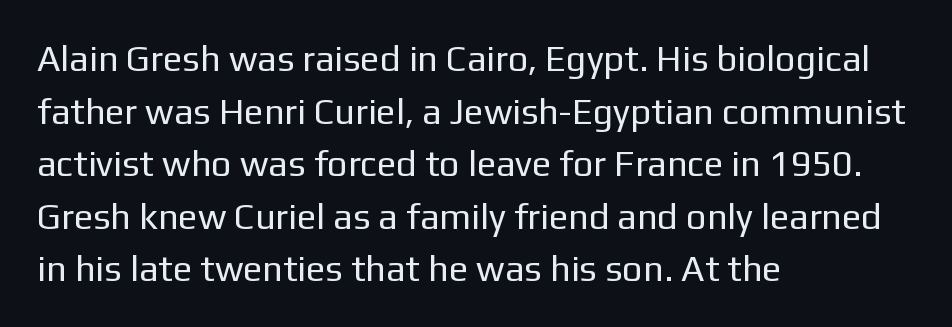
Q: Is the text bold? A: No.
Q: Is the text italic (slanted)? A: No, it is upright.
Q: Is the typeface a serif or a sans-serif typeface? A: Sans-serif.
Q: Is the text underlined? A: No.
Q: How is the paragraph aligned? A: Left-aligned.
Q: Is the spacing between letters normal or unusually wide? A: Normal.
Q: Is the spacing between lines tight, normal or loose? A: Normal.
Q: Width (condensed, normal, or wide)? A: Normal.
Q: Stroke contrast? A: Low.
Q: x-height? A: Medium.
Q: Monospaced? A: No.
